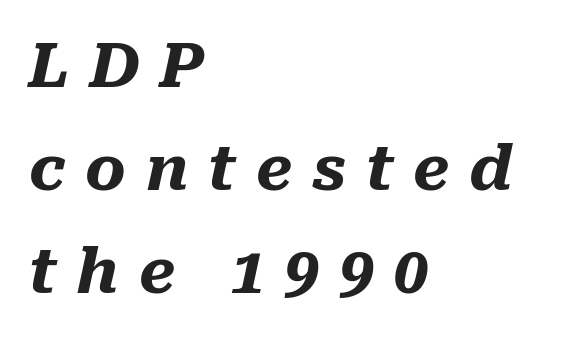
Q: Is the text bold? A: Yes.
Q: Is the text italic (slanted)? A: Yes, it leans right by about 10 degrees.
Q: Is the text underlined? A: No.
Q: How is the paragraph aligned? A: Left-aligned.
Q: Is the spacing between letters normal or unusually wide? A: Unusually wide.
Q: Is the spacing between lines tight, normal or loose? A: Normal.
Q: Width (condensed, normal, or wide)? A: Normal.
Q: Stroke contrast? A: Medium.
Q: x-height? A: Medium.
Q: Monospaced? A: No.
